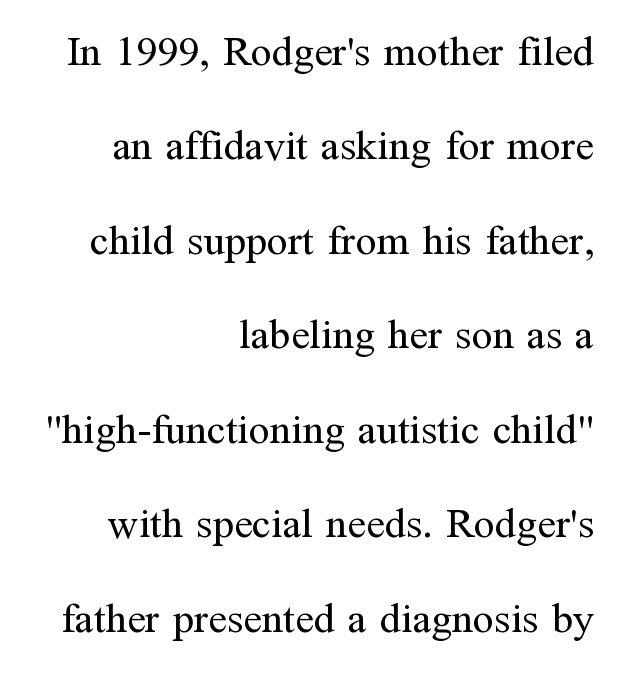
The image shows 42 px regular-weight serif type, upright; set right-aligned, loose line spacing (2.25x), normal letter spacing, not underlined; medium stroke contrast and a medium x-height.
